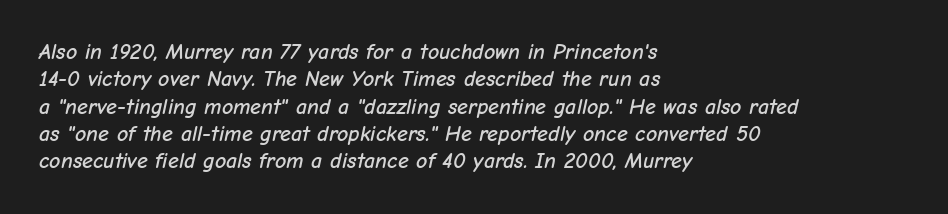
The image shows 22 px text type, italic (leaning right); set left-aligned, line spacing 1.24x, normal letter spacing, not underlined.
